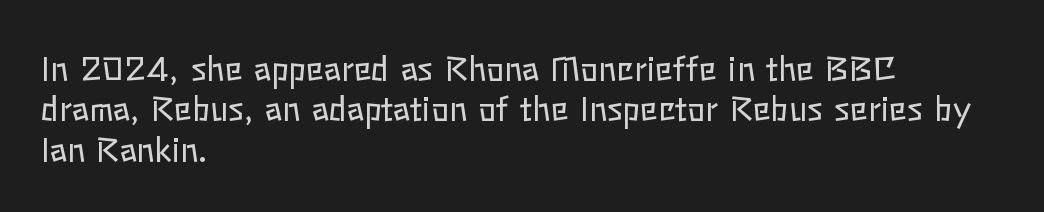
{"italic": "no", "bold": "no", "weight": "regular", "width": "normal", "stroke_contrast": "low", "x_height": "medium", "monospaced": "no", "underline": "no", "align": "left", "line_spacing_ratio": 1.22, "letter_spacing": "normal", "letter_spacing_em": 0.0, "glyph_px": 33}
